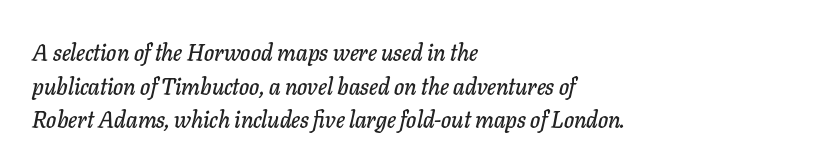
The image shows 23 px text type, italic (leaning right); set left-aligned, normal line spacing (1.46x), normal letter spacing, not underlined.
